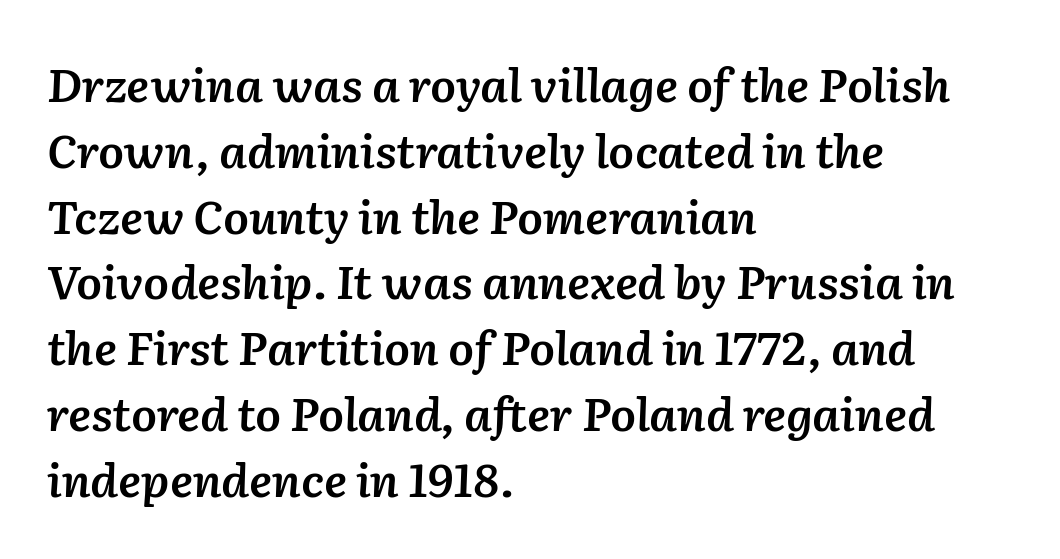
The image shows 46 px semibold type, italic (leaning right); set left-aligned, normal line spacing (1.43x), normal letter spacing, not underlined; low stroke contrast and a medium x-height.
